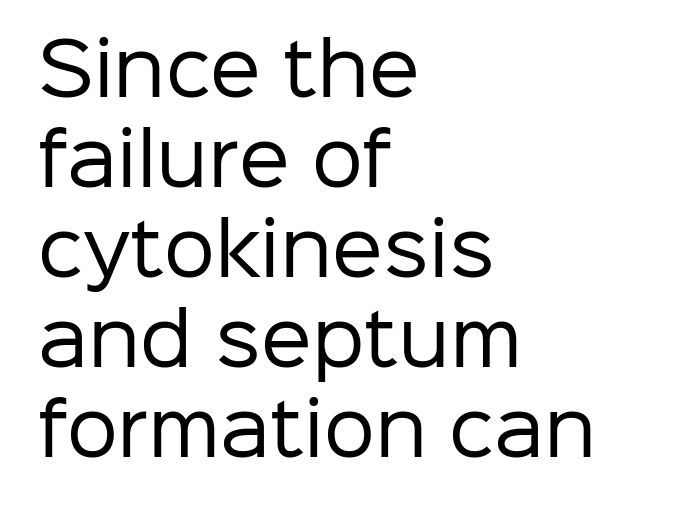
Weight: in the light-to-regular range. The designer went with a sans here, leaving each stem footless. The letters stand straight up with perfectly vertical stems. Is the letter spacing exaggerated? No — it looks like the ordinary default.
